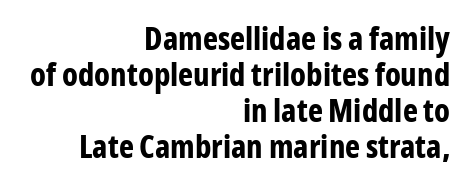
Q: Is the text bold? A: Yes.
Q: Is the text italic (slanted)? A: No, it is upright.
Q: Is the typeface a serif or a sans-serif typeface? A: Sans-serif.
Q: Is the text underlined? A: No.
Q: How is the paragraph aligned? A: Right-aligned.
Q: Is the spacing between letters normal or unusually wide? A: Normal.
Q: Is the spacing between lines tight, normal or loose? A: Tight.
Q: Width (condensed, normal, or wide)? A: Condensed.
Q: Stroke contrast? A: Low.
Q: x-height? A: Medium.
Q: Monospaced? A: No.
